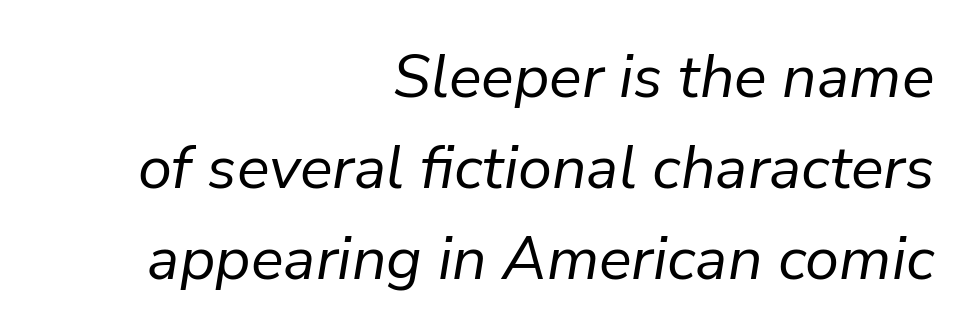
Q: Is the text bold? A: No.
Q: Is the text italic (slanted)? A: Yes, it leans right by about 9 degrees.
Q: Is the text underlined? A: No.
Q: How is the paragraph aligned? A: Right-aligned.
Q: Is the spacing between letters normal or unusually wide? A: Normal.
Q: Is the spacing between lines tight, normal or loose? A: Normal.
Q: Width (condensed, normal, or wide)? A: Normal.
Q: Stroke contrast? A: Low.
Q: x-height? A: Medium.
Q: Monospaced? A: No.
